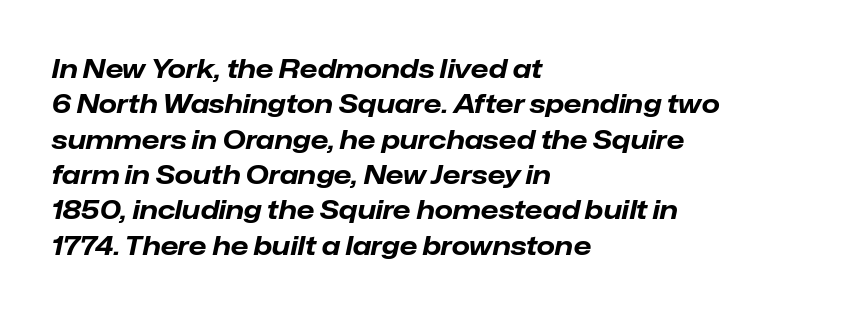
Q: Is the text bold? A: Yes.
Q: Is the text italic (slanted)? A: Yes, it leans right by about 12 degrees.
Q: Is the text underlined? A: No.
Q: How is the paragraph aligned? A: Left-aligned.
Q: Is the spacing between letters normal or unusually wide? A: Normal.
Q: Is the spacing between lines tight, normal or loose? A: Normal.
